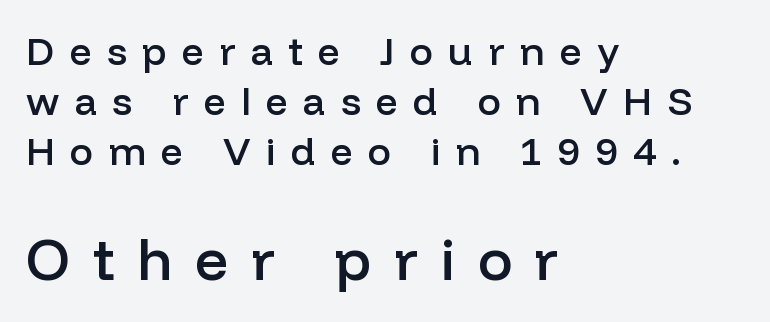
The image shows 58 px semibold sans-serif type, upright; set left-aligned, normal line spacing (1.28x), unusually wide letter spacing (+0.39 em), not underlined; the second (bottom) block is 1.49x larger; low stroke contrast and a medium x-height.
